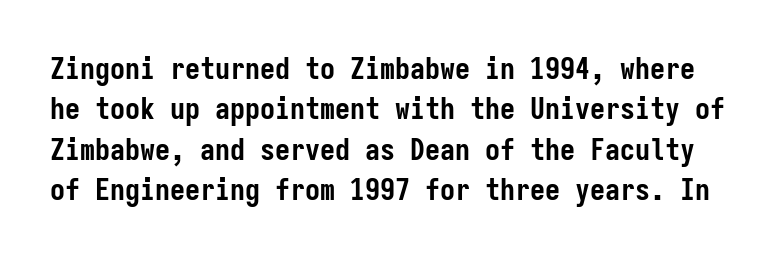
{"serif": "no", "italic": "no", "bold": "yes", "weight": "semibold", "width": "condensed", "stroke_contrast": "low", "x_height": "medium", "monospaced": "yes", "underline": "no", "line_spacing": "normal", "line_spacing_ratio": 1.35, "letter_spacing": "normal", "letter_spacing_em": 0.0, "glyph_px": 30}
